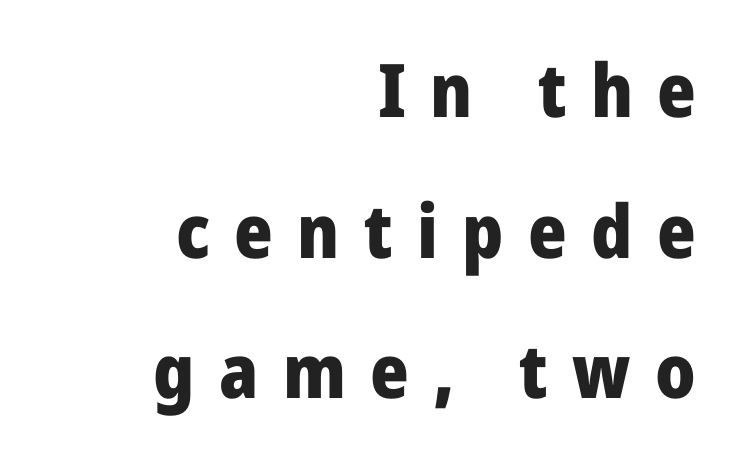
{"serif": "no", "italic": "no", "bold": "yes", "weight": "heavy", "width": "normal", "stroke_contrast": "low", "x_height": "medium", "monospaced": "no", "underline": "no", "align": "right", "line_spacing": "loose", "line_spacing_ratio": 1.9, "letter_spacing": "wide", "letter_spacing_em": 0.33, "glyph_px": 74}
